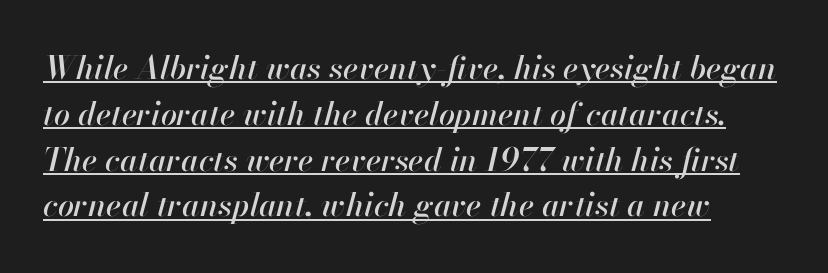
Interline gaps are of average width in this sample. This rendering features underlined lettering. The axis of the letterforms is tilted away from vertical. The lines in this sample share a left origin and differ only in where they stop. These lines keep a tight, regular rhythm from letter to letter.
